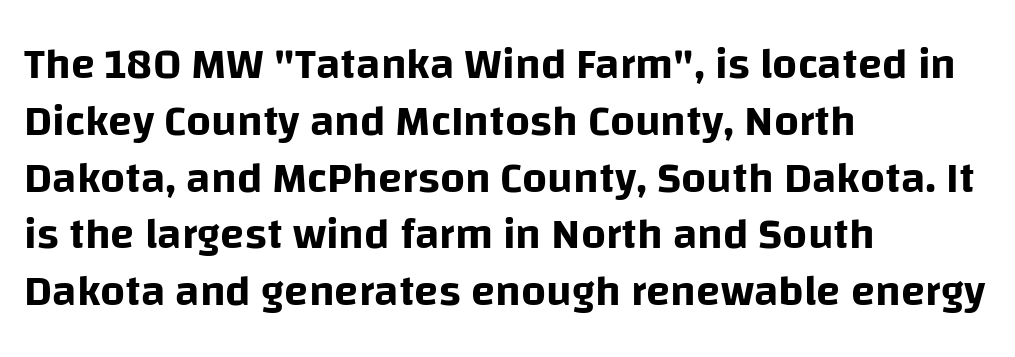
Nope, not italic — everything's standing straight. Letterform terminals end flat and unadorned throughout the passage. If you drew a ruler down the left edge, every line would touch it. Nobody drew a line under any word here. Honestly, the letter spacing is just normal — you wouldn't notice it.
